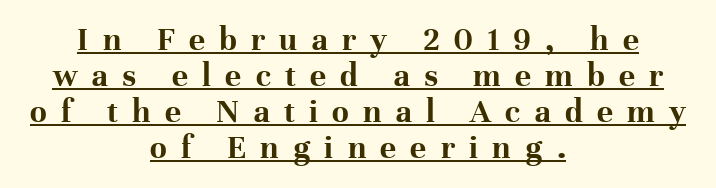
{"serif": "yes", "italic": "no", "bold": "yes", "weight": "bold", "width": "normal", "stroke_contrast": "high", "x_height": "medium", "monospaced": "no", "underline": "yes", "align": "center", "line_spacing": "tight", "line_spacing_ratio": 1.06, "letter_spacing": "wide", "letter_spacing_em": 0.42, "glyph_px": 34}
